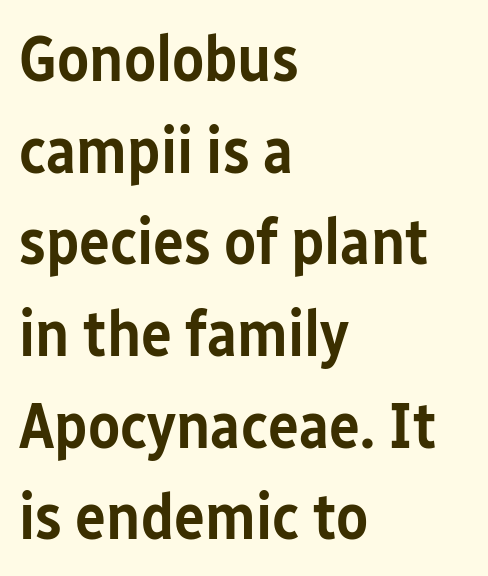
The image shows 65 px semibold, condensed sans-serif type, upright; set left-aligned, normal line spacing (1.41x), normal letter spacing, not underlined; low stroke contrast and a medium x-height.
